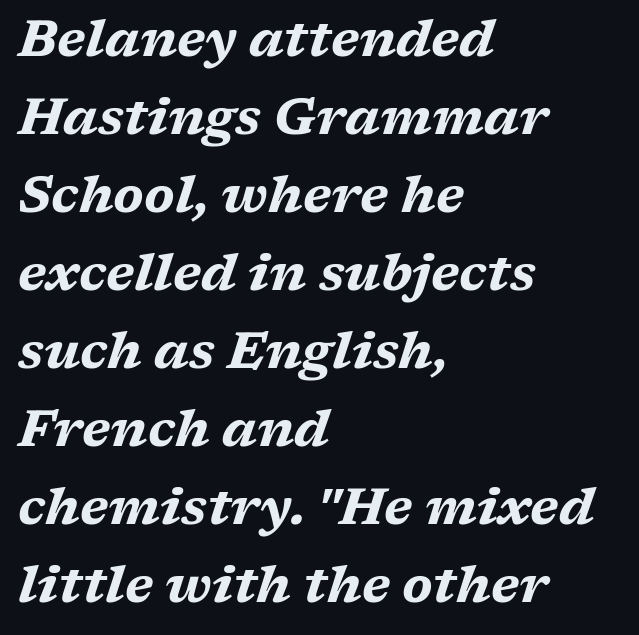
Q: Is the text bold? A: Yes.
Q: Is the text italic (slanted)? A: Yes, it leans right by about 17 degrees.
Q: Is the text underlined? A: No.
Q: How is the paragraph aligned? A: Left-aligned.
Q: Is the spacing between letters normal or unusually wide? A: Normal.
Q: Is the spacing between lines tight, normal or loose? A: Normal.
Q: Width (condensed, normal, or wide)? A: Wide.
Q: Stroke contrast? A: Medium.
Q: x-height? A: Medium.
Q: Monospaced? A: No.
